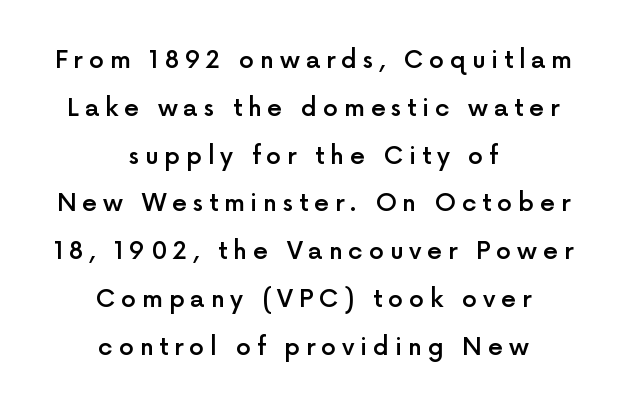
Q: Is the text bold? A: Semi-bold.
Q: Is the text italic (slanted)? A: No, it is upright.
Q: Is the text underlined? A: No.
Q: How is the paragraph aligned? A: Centered.
Q: Is the spacing between letters normal or unusually wide? A: Unusually wide.
Q: Is the spacing between lines tight, normal or loose? A: Loose.
